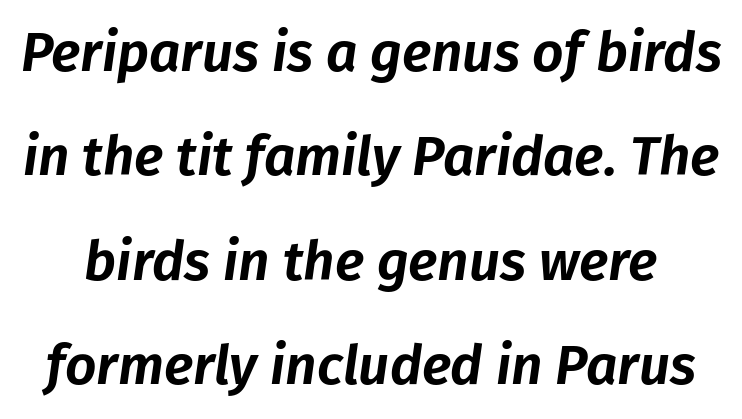
Underline: absent. Notice how the stems are inclined rather than vertical — that's the hallmark of italics. Students, note that the glyphs here touch the page at normal intervals. Rows of type keep a wide berth in the vertical direction.
